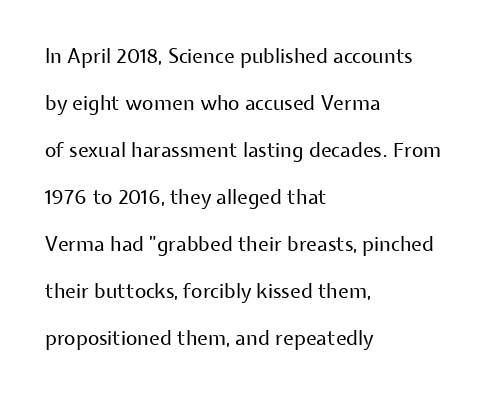
{"italic": "no", "bold": "no", "underline": "no", "align": "left", "line_spacing": "loose", "line_spacing_ratio": 2.35, "letter_spacing": "normal", "letter_spacing_em": 0.0, "glyph_px": 20}
